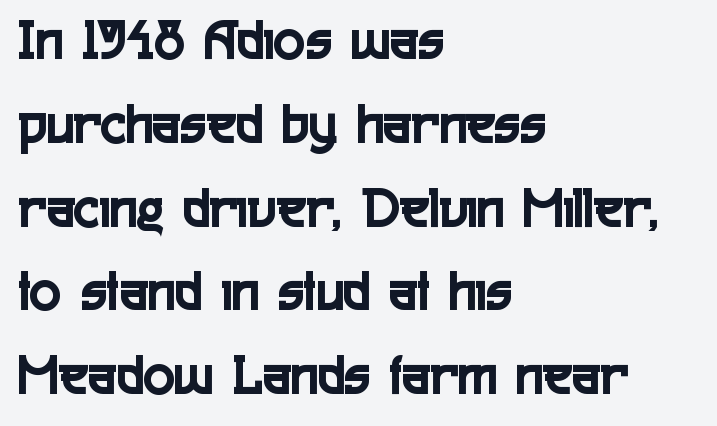
{"serif": "no", "italic": "no", "width": "condensed", "x_height": "medium", "monospaced": "no", "underline": "no", "align": "left", "line_spacing": "normal", "line_spacing_ratio": 1.42, "letter_spacing": "normal", "letter_spacing_em": 0.0, "glyph_px": 59}
